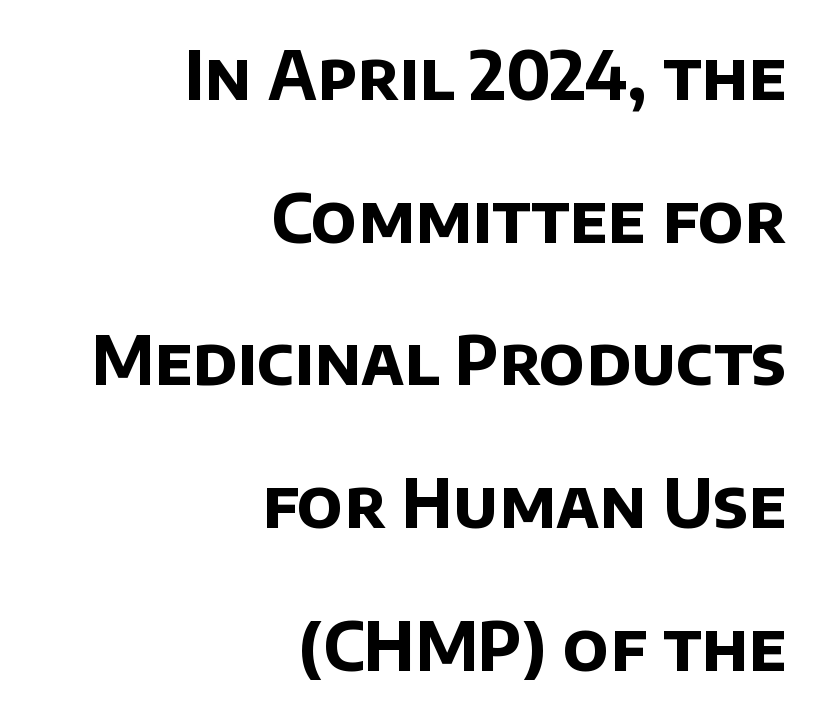
{"serif": "no", "bold": "yes", "weight": "bold", "width": "normal", "stroke_contrast": "low", "x_height": "large", "monospaced": "no", "underline": "no", "align": "right", "line_spacing": "loose", "line_spacing_ratio": 2.13, "letter_spacing": "normal", "letter_spacing_em": 0.0, "glyph_px": 67}
